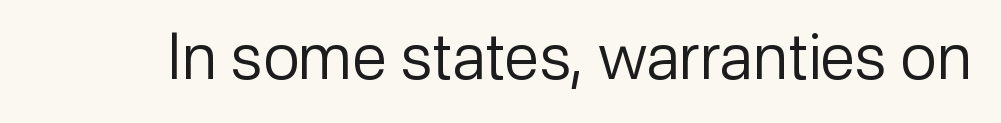
Standard letterfit; no display-style spreading of the glyphs. Nothing sits at the stroke ends, so this counts as sans-serif. Each row of text sits above clean, open space. Weight: not bold — regular or lighter.
